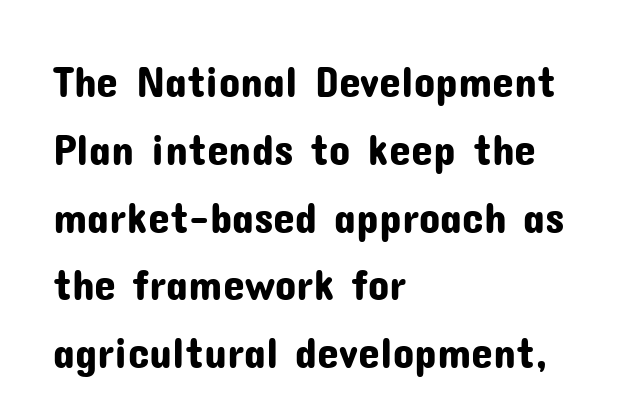
Q: Is the text italic (slanted)? A: No, it is upright.
Q: Is the typeface a serif or a sans-serif typeface? A: Sans-serif.
Q: Is the text underlined? A: No.
Q: How is the paragraph aligned? A: Left-aligned.
Q: Is the spacing between letters normal or unusually wide? A: Normal.
Q: Is the spacing between lines tight, normal or loose? A: Normal.
Q: Width (condensed, normal, or wide)? A: Normal.
Q: Stroke contrast? A: Low.
Q: x-height? A: Medium.
Q: Monospaced? A: No.
